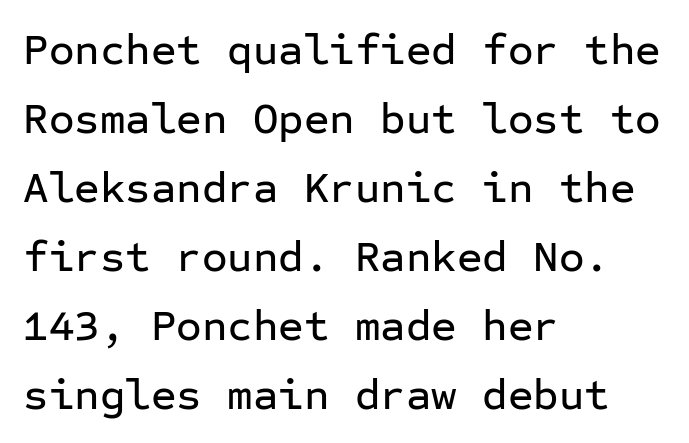
The image shows 44 px sans-serif type, upright, monospaced; set left-aligned, normal line spacing (1.57x), normal letter spacing, not underlined; low stroke contrast and a medium x-height.
